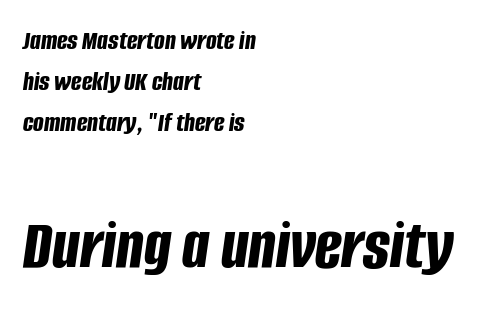
Typeset ragged right — the left edge is the straight one. Descender tails drop into unmarked territory. Here the designer chose a conventional face with non-uniform glyph widths. Of the two passages, the one underneath uses the larger point size. Horizontal bands of white between lines are of average thickness. In terms of posture, this sample is oblique.
